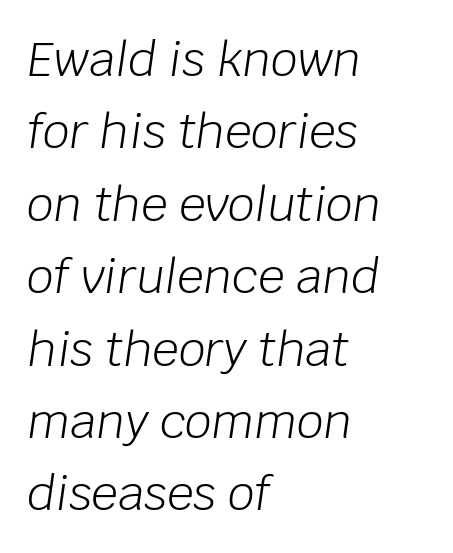
Q: Is the text bold? A: No.
Q: Is the text italic (slanted)? A: Yes, it leans right by about 8 degrees.
Q: Is the text underlined? A: No.
Q: How is the paragraph aligned? A: Left-aligned.
Q: Is the spacing between letters normal or unusually wide? A: Normal.
Q: Is the spacing between lines tight, normal or loose? A: Normal.
Q: Width (condensed, normal, or wide)? A: Normal.
Q: Stroke contrast? A: Low.
Q: x-height? A: Large.
Q: Monospaced? A: No.
